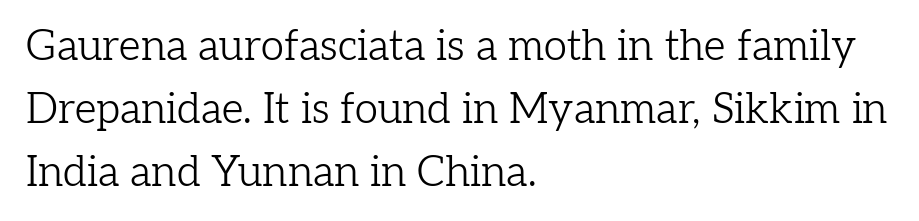
Q: Is the text bold? A: No.
Q: Is the text italic (slanted)? A: No, it is upright.
Q: Is the typeface a serif or a sans-serif typeface? A: Serif.
Q: Is the text underlined? A: No.
Q: How is the paragraph aligned? A: Left-aligned.
Q: Is the spacing between letters normal or unusually wide? A: Normal.
Q: Is the spacing between lines tight, normal or loose? A: Normal.
Q: Width (condensed, normal, or wide)? A: Normal.
Q: Stroke contrast? A: Low.
Q: x-height? A: Medium.
Q: Monospaced? A: No.
